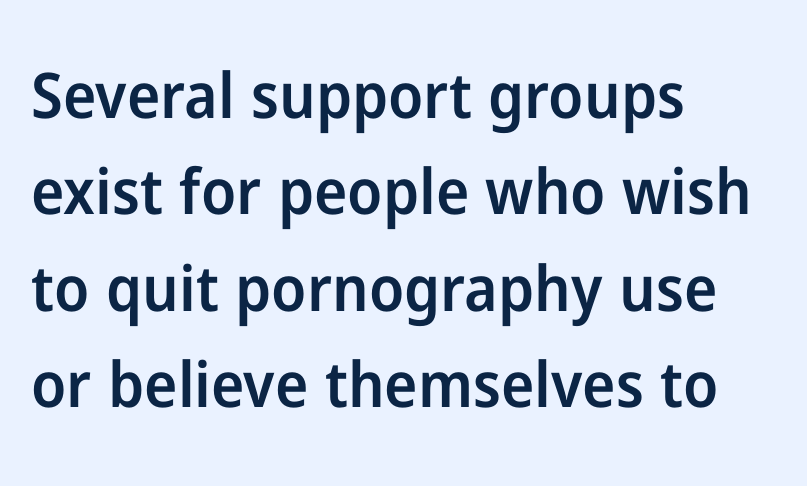
{"serif": "no", "italic": "no", "bold": "semi", "weight": "semibold", "width": "normal", "stroke_contrast": "low", "x_height": "medium", "monospaced": "no", "underline": "no", "align": "left", "line_spacing": "normal", "line_spacing_ratio": 1.53, "letter_spacing": "normal", "letter_spacing_em": 0.0, "glyph_px": 63}
